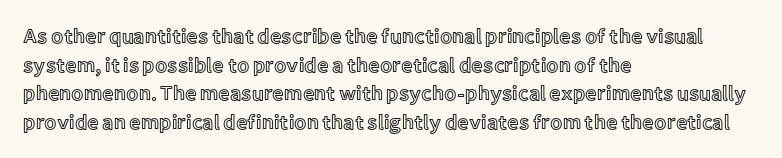
Q: Is the text italic (slanted)? A: No, it is upright.
Q: Is the text underlined? A: No.
Q: How is the paragraph aligned? A: Left-aligned.
Q: Is the spacing between letters normal or unusually wide? A: Normal.
Q: Is the spacing between lines tight, normal or loose? A: Normal.
